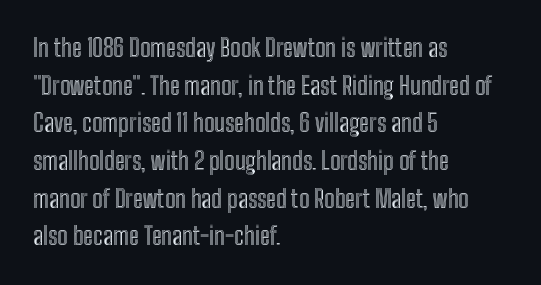
{"italic": "no", "underline": "no", "align": "left", "line_spacing": "normal", "line_spacing_ratio": 1.57, "letter_spacing": "normal", "letter_spacing_em": 0.0, "glyph_px": 24}
